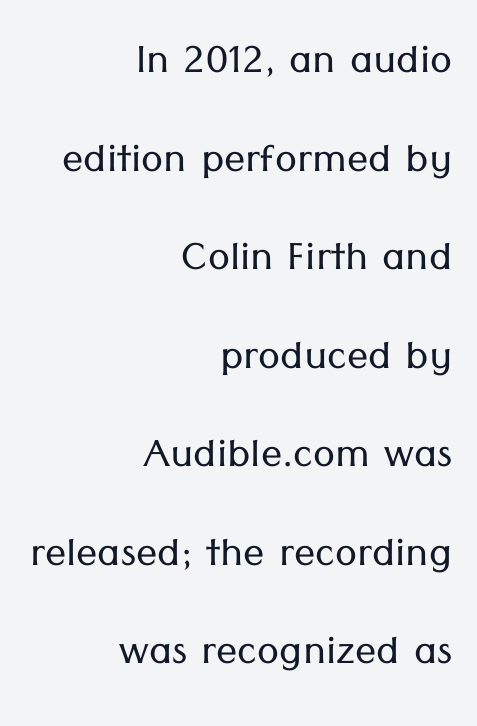
{"serif": "no", "italic": "no", "bold": "no", "weight": "light", "width": "normal", "stroke_contrast": "low", "x_height": "medium", "monospaced": "no", "underline": "no", "align": "right", "line_spacing_ratio": 1.86, "letter_spacing": "normal", "letter_spacing_em": 0.0, "glyph_px": 53}
